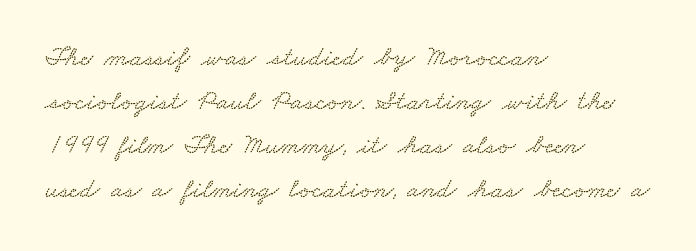
{"width": "wide", "stroke_contrast": "low", "x_height": "small", "monospaced": "no", "underline": "no", "align": "left", "line_spacing": "normal", "line_spacing_ratio": 1.57, "letter_spacing": "normal", "letter_spacing_em": 0.0, "glyph_px": 28}
